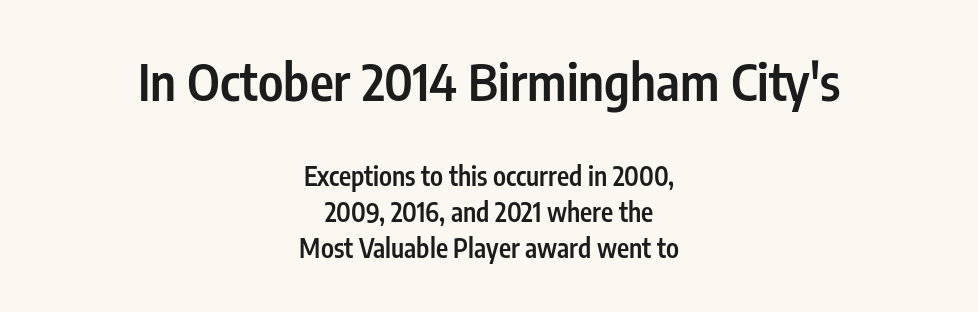
Q: Is the text bold? A: Semi-bold.
Q: Is the text italic (slanted)? A: No, it is upright.
Q: Is the typeface a serif or a sans-serif typeface? A: Sans-serif.
Q: Is the text underlined? A: No.
Q: How is the paragraph aligned? A: Centered.
Q: Is the spacing between letters normal or unusually wide? A: Normal.
Q: Is the spacing between lines tight, normal or loose? A: Normal.
Q: Which block of text is set in a larger size, the first (top) or the second (bottom)? A: The first (top) one.
Q: Width (condensed, normal, or wide)? A: Condensed.
Q: Stroke contrast? A: Low.
Q: x-height? A: Medium.
Q: Monospaced? A: No.
